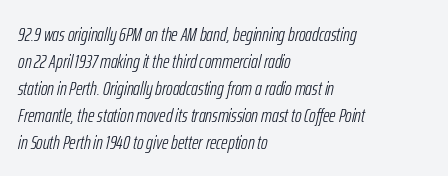
The image shows 20 px text type, italic (leaning right); set left-aligned, normal line spacing (1.35x), normal letter spacing, not underlined.
